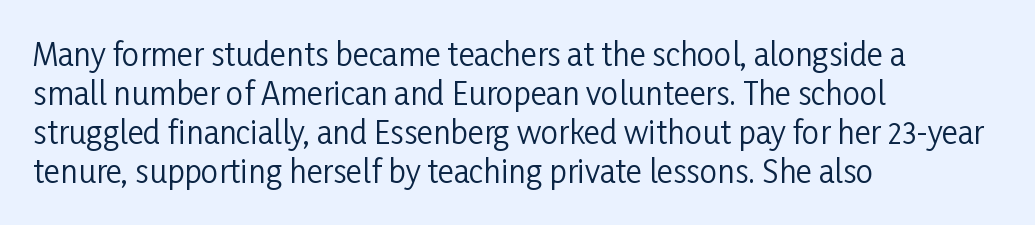
Vertical spacing — default. What kind of face is this? One without serifs — a sans. Counters stay open thanks to moderate or lighter strokes. Designer's note — italics off, roman on. This rendering uses left alignment, leaving the right contour irregular. The passage shown is not underscored anywhere.
